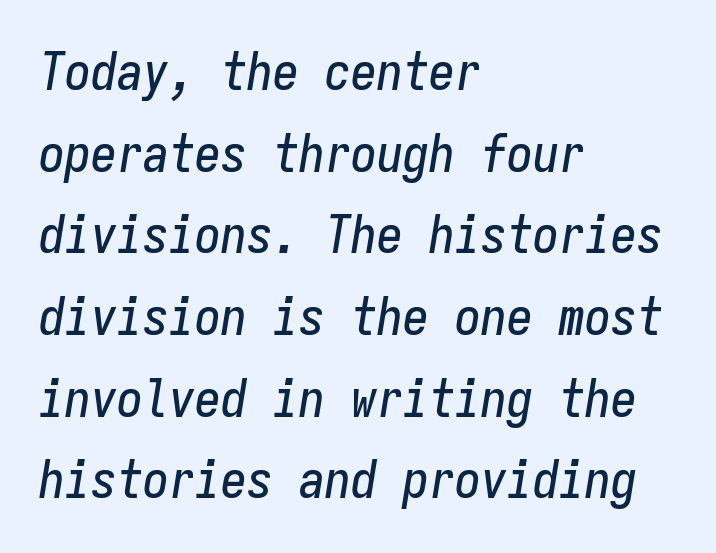
The image shows 52 px condensed type, italic (leaning right), monospaced; set left-aligned, normal line spacing (1.57x), normal letter spacing, not underlined; low stroke contrast and a medium x-height.
